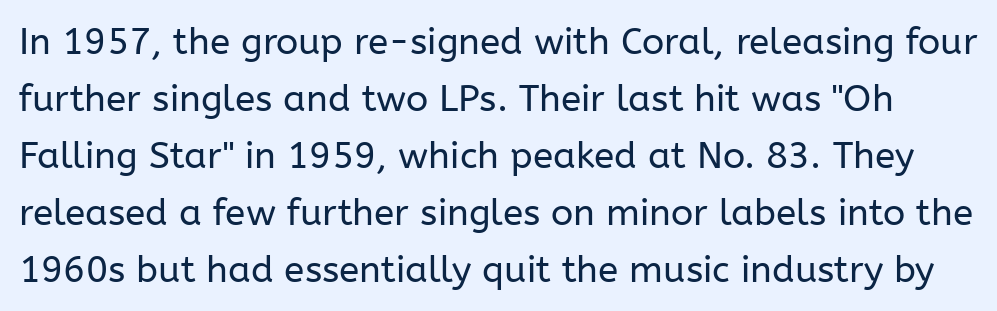
Horizontal bands of white between lines are of average thickness. The typography opts for an upright posture over an oblique one. Character widths vary here, with narrow letters taking less room than wide ones. Weight class: somewhere from thin through regular.
